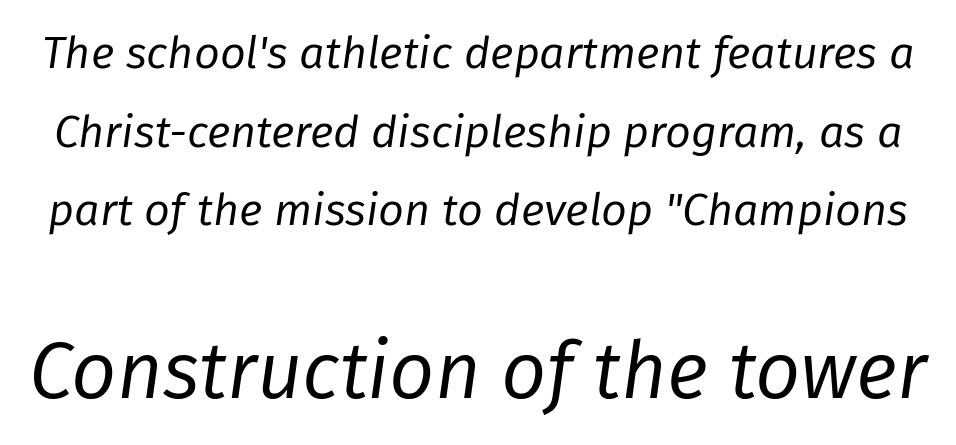
The image shows 79 px regular-weight type, italic (leaning right); set line spacing 1.75x, normal letter spacing, not underlined; the second (bottom) block is 1.76x larger; low stroke contrast and a medium x-height.
